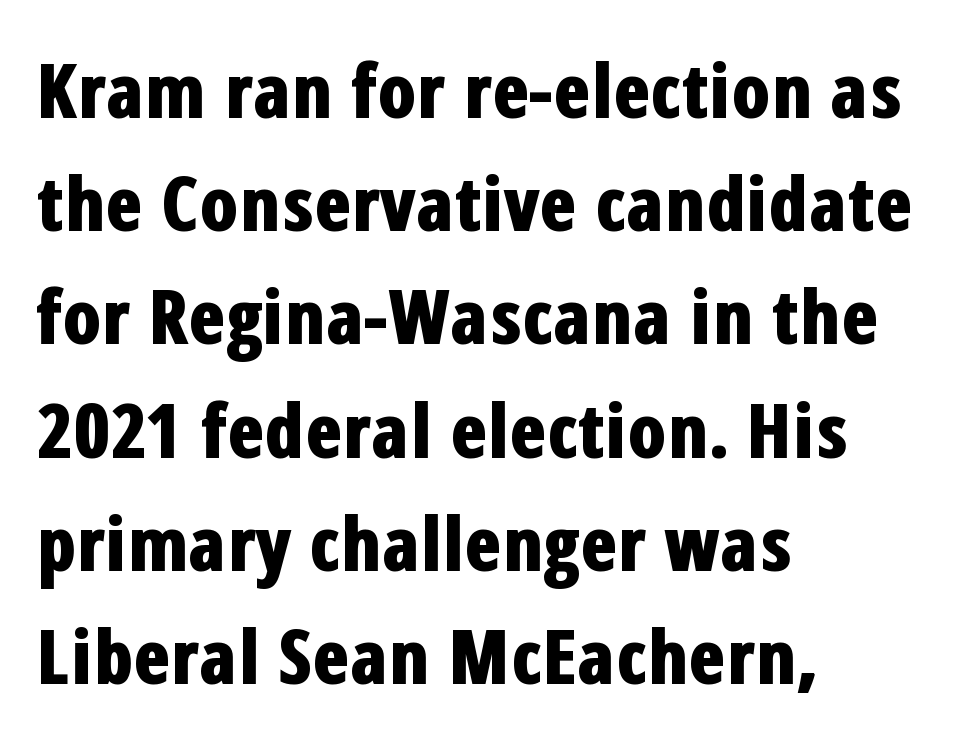
Q: Is the text bold? A: Yes.
Q: Is the text italic (slanted)? A: No, it is upright.
Q: Is the typeface a serif or a sans-serif typeface? A: Sans-serif.
Q: Is the text underlined? A: No.
Q: How is the paragraph aligned? A: Left-aligned.
Q: Is the spacing between letters normal or unusually wide? A: Normal.
Q: Is the spacing between lines tight, normal or loose? A: Normal.
Q: Width (condensed, normal, or wide)? A: Condensed.
Q: Stroke contrast? A: Low.
Q: x-height? A: Medium.
Q: Monospaced? A: No.
